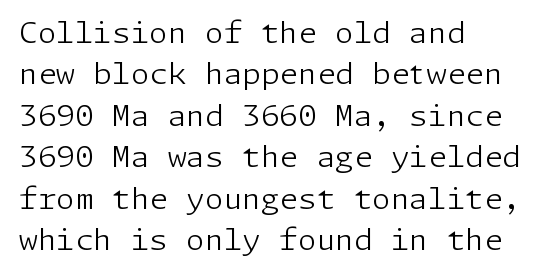
Just letters on the line, the space beneath them empty. Horizontal bands of white between lines are of average thickness. Short note: letters normally spaced. The typography opts for an upright posture over an oblique one. These lines stack with their left ends in a neat column.
